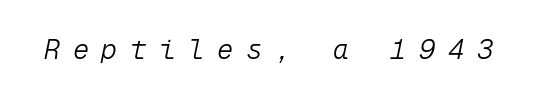
The image shows 27 px text type, italic (leaning right); set unusually wide letter spacing (+0.47 em), not underlined.
